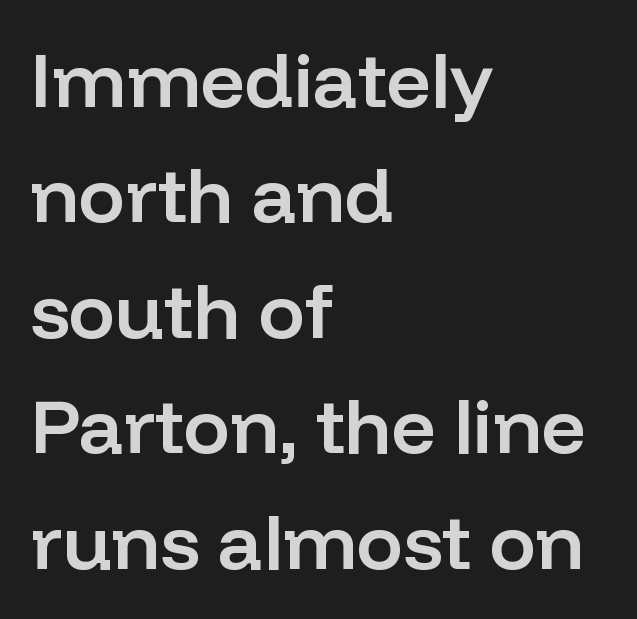
Looks like regular typesetting: each glyph gets only the width it needs. Style check: upright. The vertical gap from one line to the next is medium. This sample uses a sans-serif face.
